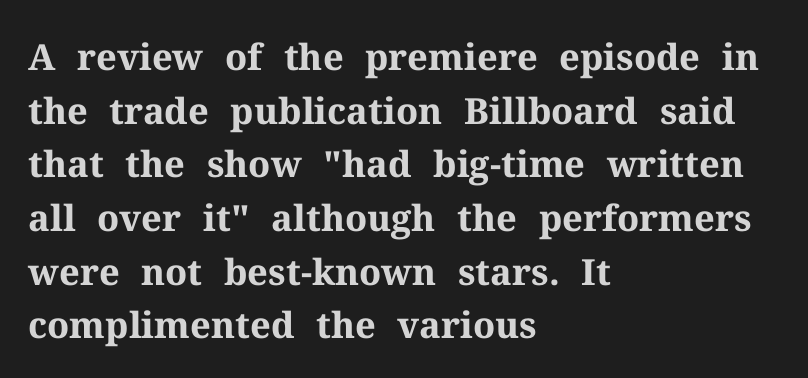
The foot of each line stays bare and open. Do the characters align in a grid? No, the font is proportional. The font family rendered here belongs to the serif group. Set as a true bold cut, around the 700 mark. How would I describe the line gaps? Plain and ordinary. Caption: multi-line text, flush left, ragged right.
